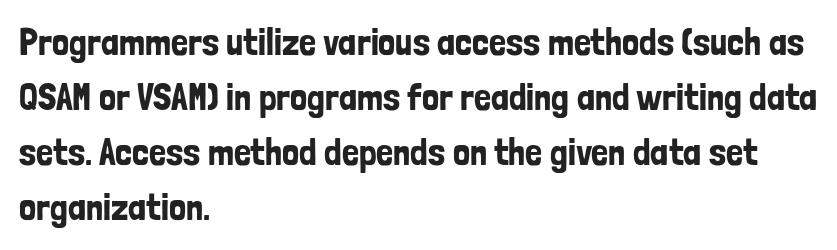
Q: Is the text italic (slanted)? A: No, it is upright.
Q: Is the typeface a serif or a sans-serif typeface? A: Sans-serif.
Q: Is the text underlined? A: No.
Q: How is the paragraph aligned? A: Left-aligned.
Q: Is the spacing between letters normal or unusually wide? A: Normal.
Q: Is the spacing between lines tight, normal or loose? A: Normal.
Q: Width (condensed, normal, or wide)? A: Condensed.
Q: Stroke contrast? A: Low.
Q: x-height? A: Medium.
Q: Monospaced? A: No.
